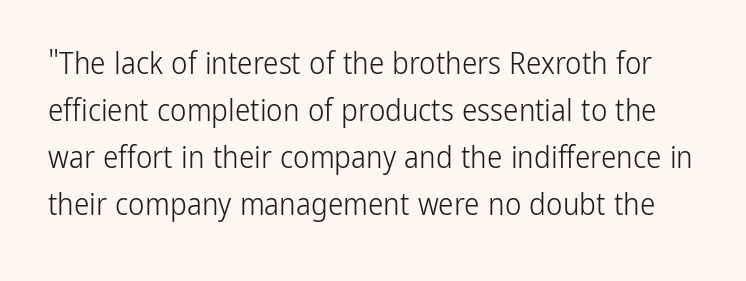
The image shows 31 px light, condensed sans-serif type, upright; set normal line spacing (1.52x), normal letter spacing, not underlined; low stroke contrast and a medium x-height.
